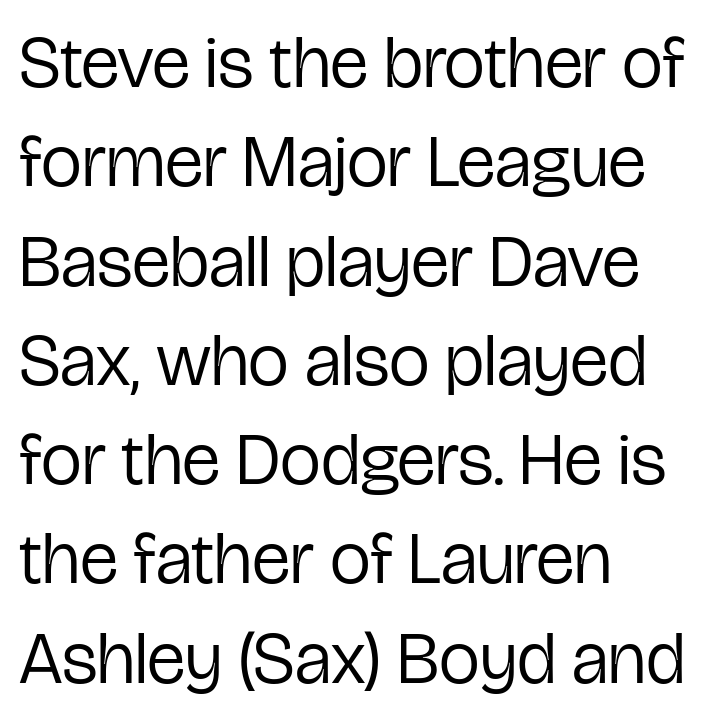
The image shows 73 px regular-weight, condensed sans-serif type, upright; set left-aligned, normal line spacing (1.36x), normal letter spacing, not underlined; low stroke contrast and a medium x-height.
